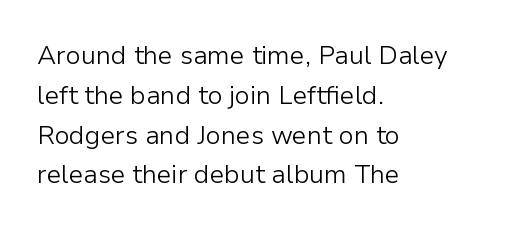
Nobody touched the tracking dial on this one. Line starts are locked; line ends wander. The block of text has a typical density, with ordinary space between rows. The glyphs are unaccompanied by any horizontal stroke below them. Notice how the stems are strictly vertical — no italics here. These glyphs show unthickened strokes, regular width or finer.
